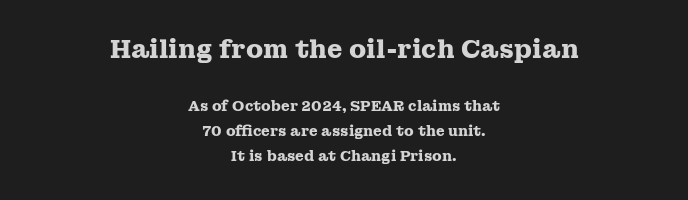
Q: Is the text bold? A: Yes.
Q: Is the text italic (slanted)? A: No, it is upright.
Q: Is the text underlined? A: No.
Q: How is the paragraph aligned? A: Centered.
Q: Is the spacing between letters normal or unusually wide? A: Normal.
Q: Which block of text is set in a larger size, the first (top) or the second (bottom)? A: The first (top) one.
